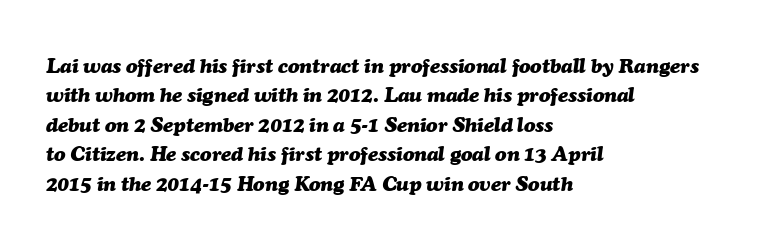
{"italic": "yes", "lean": "right", "slant_degrees": 7, "bold": "yes", "underline": "no", "align": "left", "line_spacing": "normal", "line_spacing_ratio": 1.4, "letter_spacing": "normal", "letter_spacing_em": 0.0, "glyph_px": 21}
